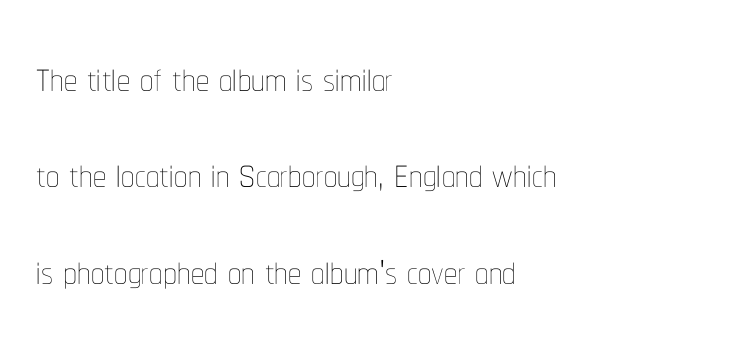
The image shows 53 px thin, condensed type, upright; set left-aligned, line spacing 1.82x, normal letter spacing, not underlined; low stroke contrast and a medium x-height.
